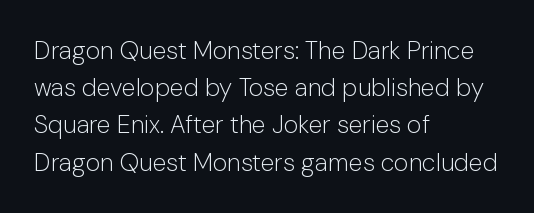
Q: Is the text bold? A: No.
Q: Is the text italic (slanted)? A: No, it is upright.
Q: Is the text underlined? A: No.
Q: How is the paragraph aligned? A: Left-aligned.
Q: Is the spacing between letters normal or unusually wide? A: Normal.
Q: Is the spacing between lines tight, normal or loose? A: Normal.
